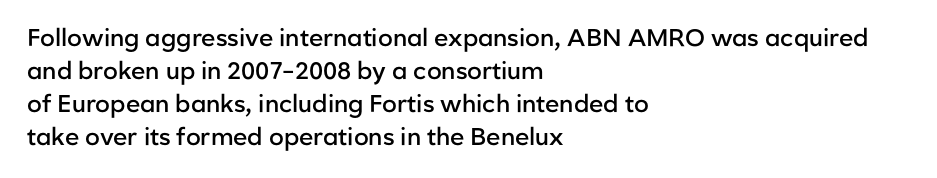
The image shows 24 px text type, upright; set left-aligned, normal line spacing (1.37x), normal letter spacing, not underlined.
